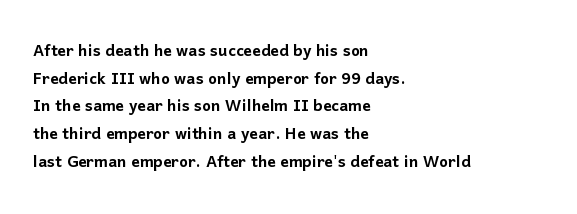
The image shows 21 px text type, upright; set left-aligned, normal line spacing (1.32x), normal letter spacing, not underlined.
